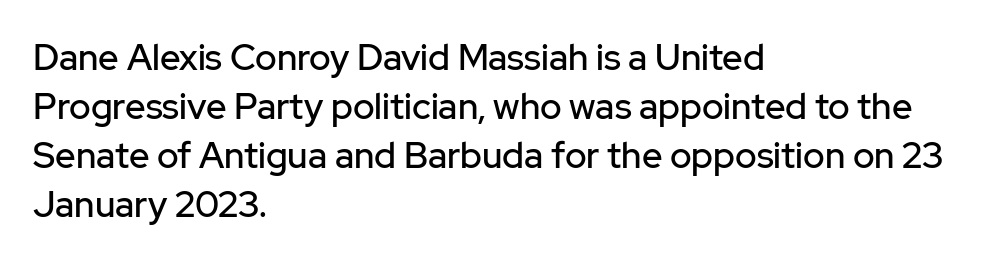
Q: Is the text italic (slanted)? A: No, it is upright.
Q: Is the typeface a serif or a sans-serif typeface? A: Sans-serif.
Q: Is the text underlined? A: No.
Q: How is the paragraph aligned? A: Left-aligned.
Q: Is the spacing between letters normal or unusually wide? A: Normal.
Q: Is the spacing between lines tight, normal or loose? A: Normal.
Q: Width (condensed, normal, or wide)? A: Normal.
Q: Stroke contrast? A: Low.
Q: x-height? A: Medium.
Q: Monospaced? A: No.
